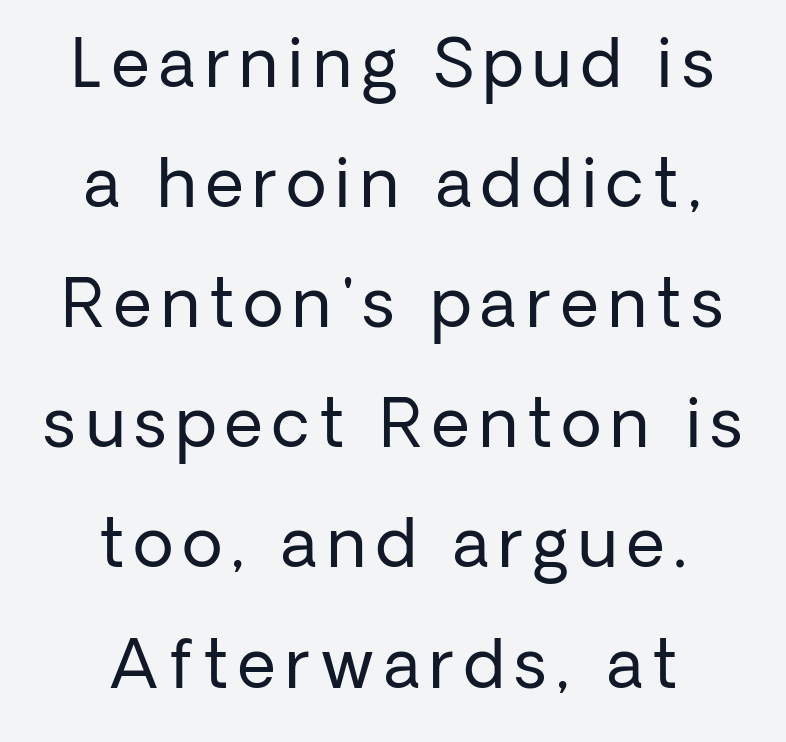
The image shows 66 px regular-weight sans-serif type, upright; set centered, line spacing 1.82x, not underlined; low stroke contrast and a medium x-height.
